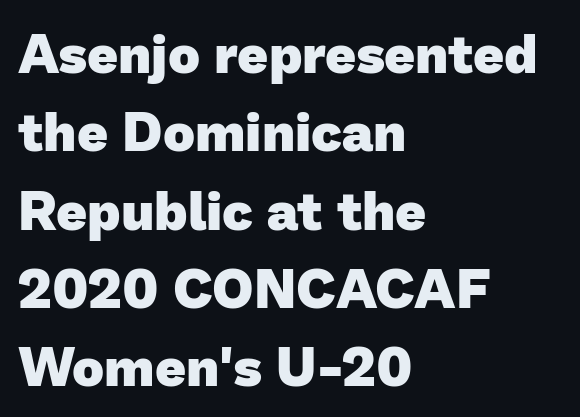
This sample uses plain, unmodified letter spacing. Regarding serifs, this sample does without them. As a designer I'd log this as weight 700, bold. Note the varied advance widths — an 'i' is clearly narrower than an 'm'. Lines of text with bare space underneath. Does the leading feel generous? No, just average.
